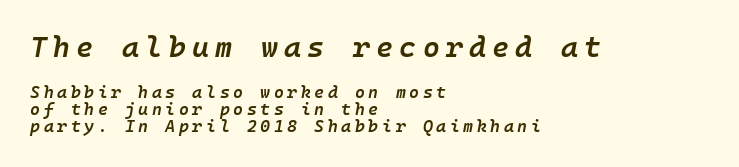
The image shows 29 px semibold type, italic (leaning right); set left-aligned, tight line spacing (1.0x), unusually wide letter spacing (+0.21 em), not underlined; the first (top) block is 1.71x larger; low stroke contrast and a medium x-height.
